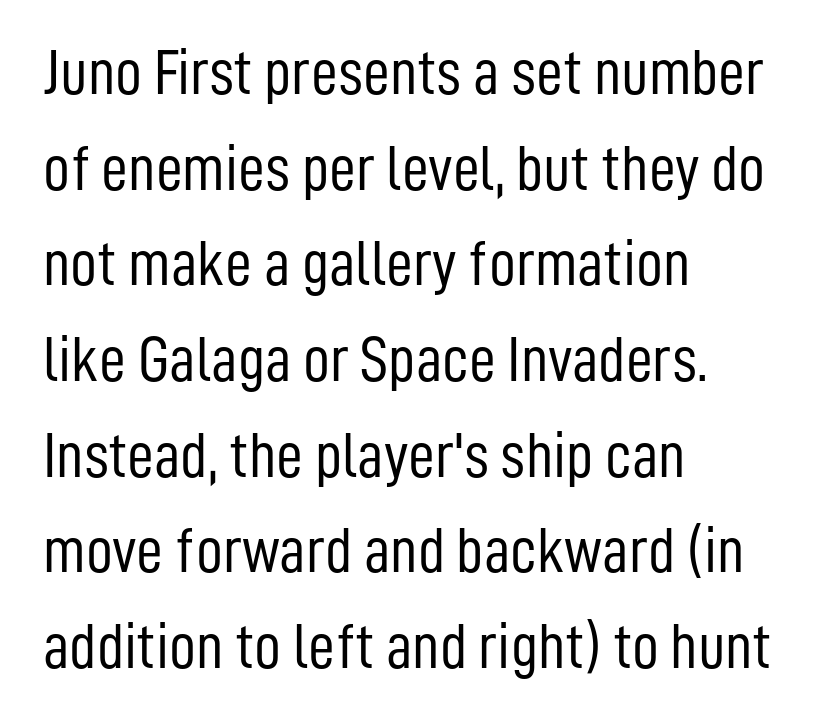
The image shows 66 px light, condensed sans-serif type, upright; set left-aligned, normal line spacing (1.45x), normal letter spacing, not underlined; low stroke contrast and a medium x-height.
